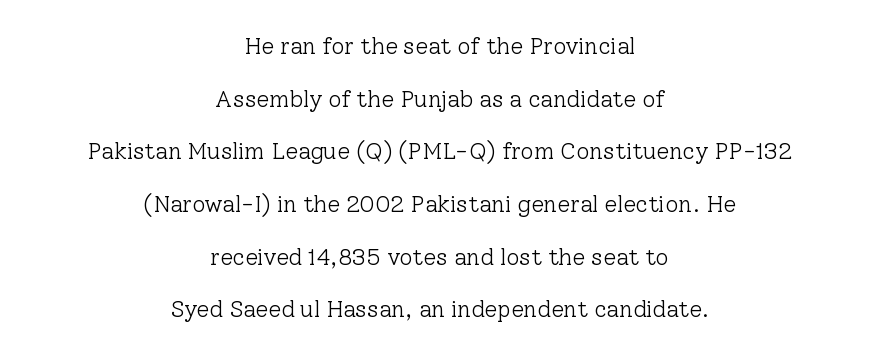
{"italic": "no", "bold": "no", "underline": "no", "align": "center", "line_spacing": "loose", "line_spacing_ratio": 2.29, "letter_spacing": "normal", "letter_spacing_em": 0.0, "glyph_px": 23}
